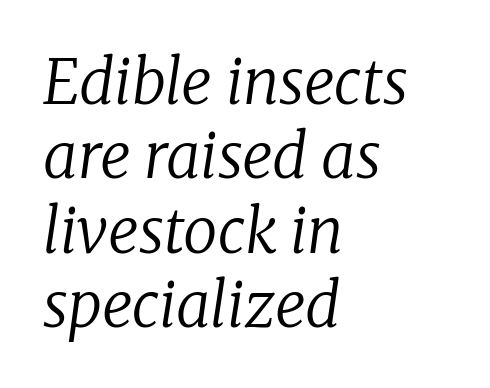
Q: Is the text bold? A: No.
Q: Is the text italic (slanted)? A: Yes, it leans right by about 8 degrees.
Q: Is the typeface a serif or a sans-serif typeface? A: Serif.
Q: Is the text underlined? A: No.
Q: How is the paragraph aligned? A: Left-aligned.
Q: Is the spacing between letters normal or unusually wide? A: Normal.
Q: Width (condensed, normal, or wide)? A: Normal.
Q: Stroke contrast? A: Low.
Q: x-height? A: Medium.
Q: Monospaced? A: No.
